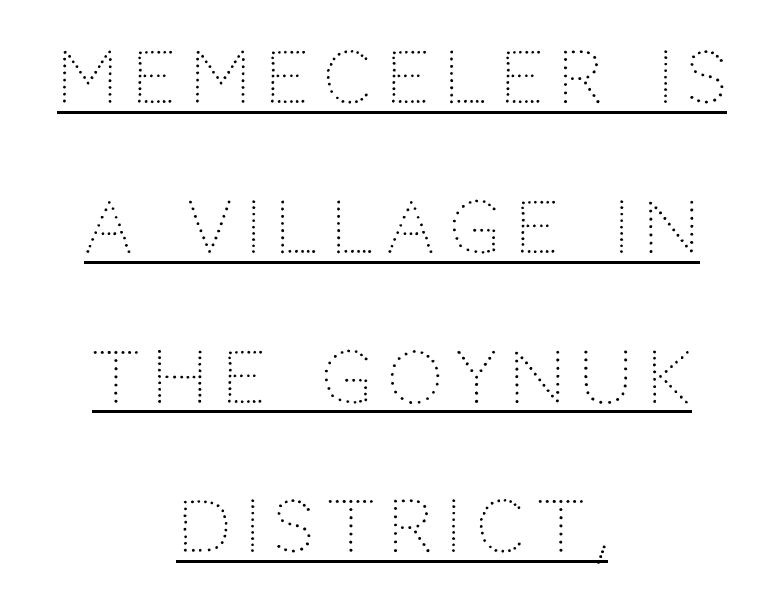
Q: Is the text bold? A: No.
Q: Is the text italic (slanted)? A: No, it is upright.
Q: Is the typeface a serif or a sans-serif typeface? A: Sans-serif.
Q: Is the text underlined? A: Yes.
Q: How is the paragraph aligned? A: Centered.
Q: Is the spacing between letters normal or unusually wide? A: Unusually wide.
Q: Is the spacing between lines tight, normal or loose? A: Loose.
Q: Width (condensed, normal, or wide)? A: Normal.
Q: Stroke contrast? A: Low.
Q: x-height? A: Large.
Q: Monospaced? A: No.
